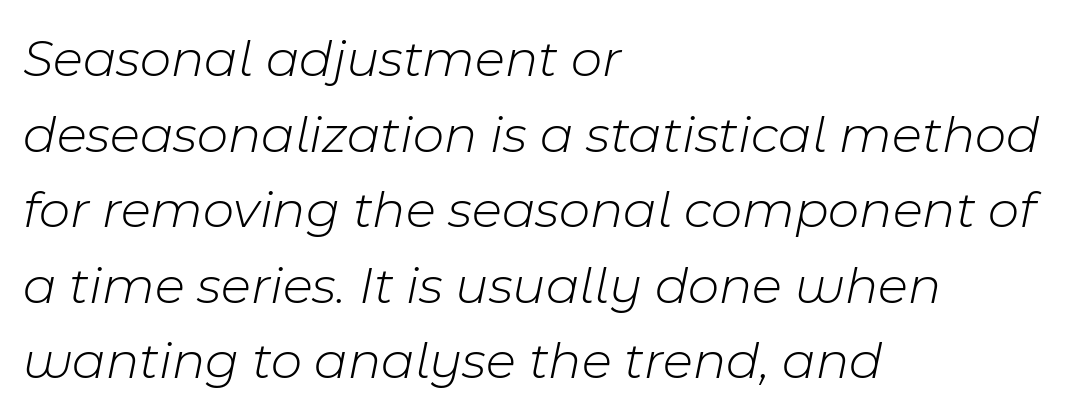
Q: Is the text bold? A: No.
Q: Is the text italic (slanted)? A: Yes, it leans right by about 11 degrees.
Q: Is the text underlined? A: No.
Q: How is the paragraph aligned? A: Left-aligned.
Q: Is the spacing between letters normal or unusually wide? A: Normal.
Q: Is the spacing between lines tight, normal or loose? A: Normal.
Q: Width (condensed, normal, or wide)? A: Normal.
Q: Stroke contrast? A: Low.
Q: x-height? A: Medium.
Q: Monospaced? A: No.
